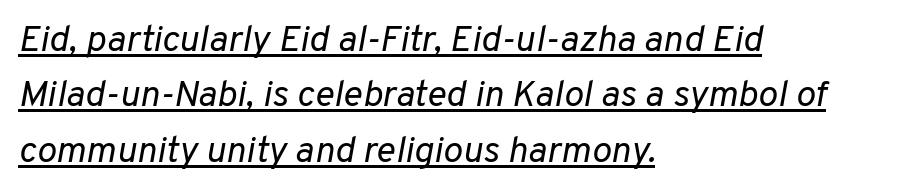
The image shows 37 px regular-weight type, italic (leaning right); set left-aligned, normal line spacing (1.5x), normal letter spacing, underlined; low stroke contrast and a medium x-height.
